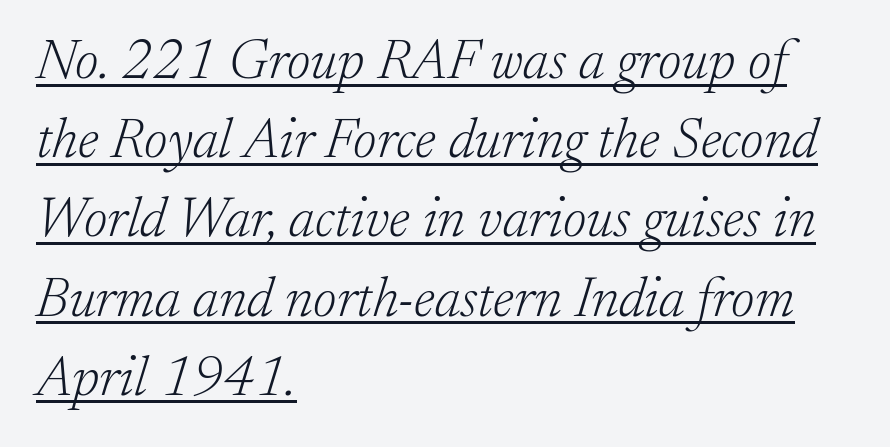
{"serif": "yes", "italic": "yes", "lean": "right", "slant_degrees": 17, "bold": "no", "weight": "light", "width": "normal", "stroke_contrast": "low", "x_height": "small", "monospaced": "no", "underline": "yes", "align": "left", "line_spacing": "normal", "line_spacing_ratio": 1.39, "letter_spacing": "normal", "letter_spacing_em": 0.0, "glyph_px": 57}
